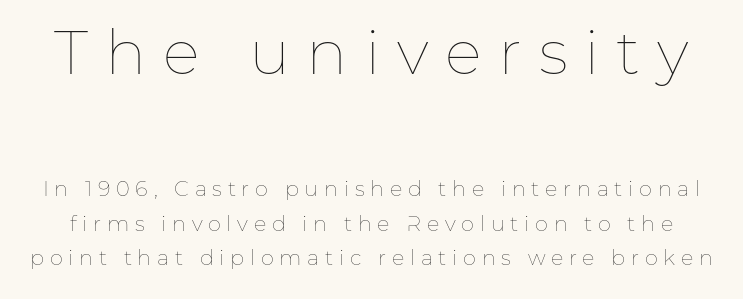
Do the characters align in a grid? No, the font is proportional. Italic: no, the glyphs are upright roman. The tracking reads as deliberately expanded to a designer's eye. Interline gaps are of average width in this sample.
